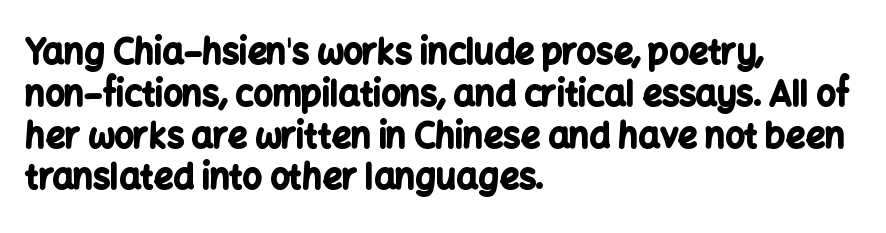
{"serif": "no", "italic": "no", "bold": "yes", "weight": "bold", "width": "normal", "stroke_contrast": "low", "x_height": "medium", "monospaced": "no", "underline": "no", "align": "left", "line_spacing_ratio": 1.23, "letter_spacing": "normal", "letter_spacing_em": 0.0, "glyph_px": 34}
